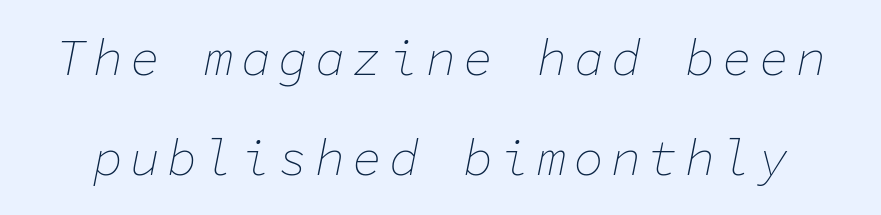
{"italic": "yes", "lean": "right", "slant_degrees": 11, "bold": "no", "weight": "thin", "width": "normal", "stroke_contrast": "low", "x_height": "medium", "monospaced": "yes", "underline": "no", "line_spacing": "loose", "line_spacing_ratio": 2.01, "glyph_px": 50}
